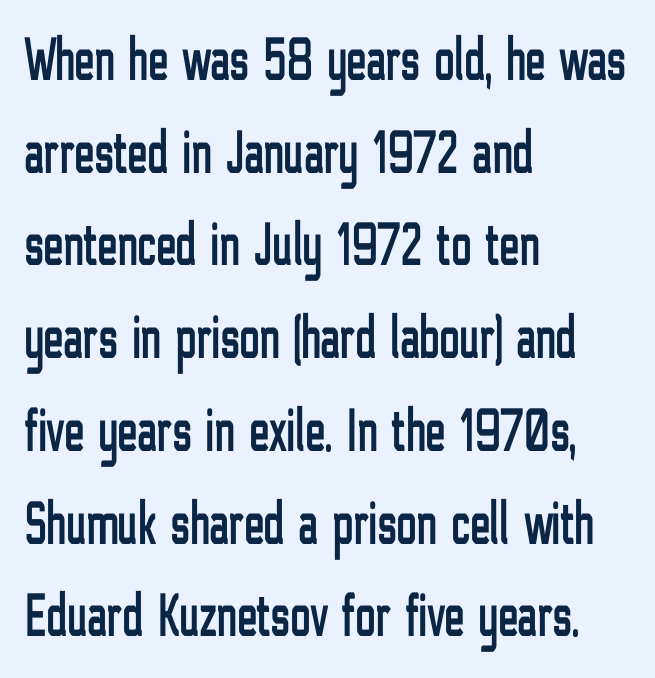
The image shows 61 px condensed sans-serif type, upright; set left-aligned, normal line spacing (1.52x), normal letter spacing, not underlined; low stroke contrast and a medium x-height.
